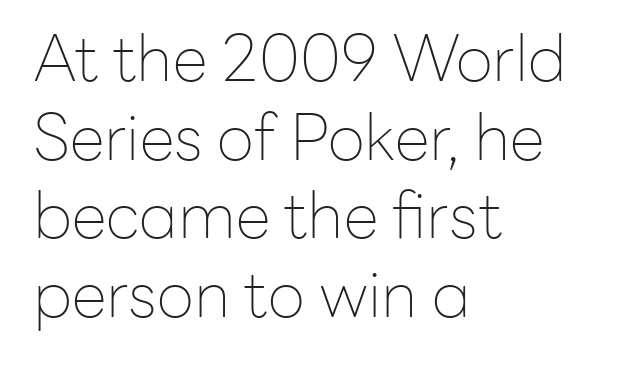
{"serif": "no", "italic": "no", "bold": "no", "weight": "thin", "width": "normal", "stroke_contrast": "low", "x_height": "medium", "monospaced": "no", "underline": "no", "align": "left", "line_spacing_ratio": 1.23, "letter_spacing": "normal", "letter_spacing_em": 0.0, "glyph_px": 64}
